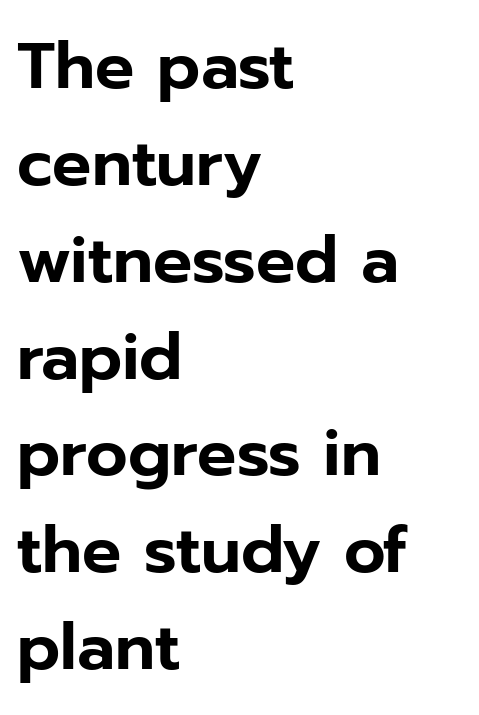
Q: Is the text italic (slanted)? A: No, it is upright.
Q: Is the typeface a serif or a sans-serif typeface? A: Sans-serif.
Q: Is the text underlined? A: No.
Q: How is the paragraph aligned? A: Left-aligned.
Q: Is the spacing between letters normal or unusually wide? A: Normal.
Q: Is the spacing between lines tight, normal or loose? A: Normal.
Q: Width (condensed, normal, or wide)? A: Normal.
Q: Stroke contrast? A: Low.
Q: x-height? A: Medium.
Q: Monospaced? A: No.
